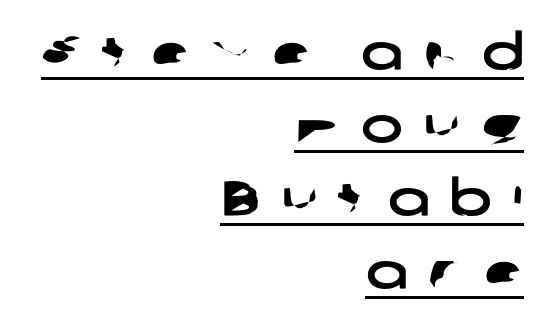
Short and long lines alike share a common ending point at right. Looks like regular typesetting: each glyph gets only the width it needs. Someone cranked the tracking dial way up on this one. To sum up the face: it is a sans, with no serifs. This sample keeps an unexceptional amount of space between lines. Check the space under the baseline: a stroke is drawn there.
